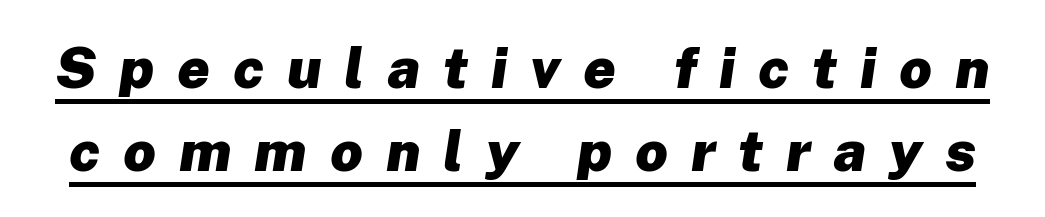
{"italic": "yes", "lean": "right", "slant_degrees": 8, "bold": "yes", "weight": "heavy", "width": "normal", "stroke_contrast": "low", "x_height": "medium", "monospaced": "no", "underline": "yes", "line_spacing": "normal", "line_spacing_ratio": 1.45, "letter_spacing": "wide", "letter_spacing_em": 0.4, "glyph_px": 57}
